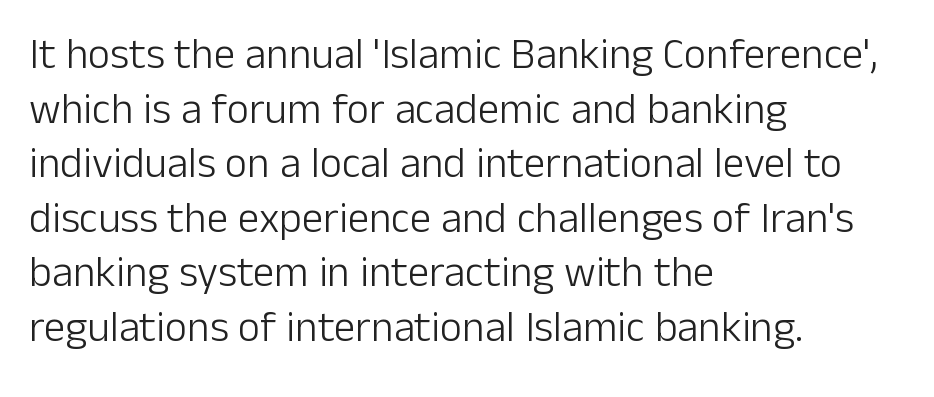
A classic flush-left, rag-right setting is used for this passage. Underline: absent. Stem width sits at or under what a default text font uses. Each letter keeps its own natural width here, so spacing adapts to shape. Serifs: no, the terminals of the letterforms are clean. One glance says typical: line gaps are just what's usual.
